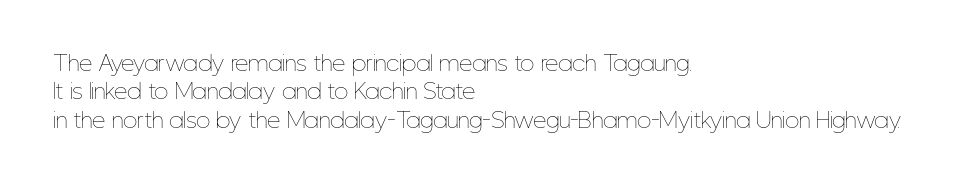
Q: Is the text bold? A: No.
Q: Is the text italic (slanted)? A: No, it is upright.
Q: Is the text underlined? A: No.
Q: How is the paragraph aligned? A: Left-aligned.
Q: Is the spacing between letters normal or unusually wide? A: Normal.
Q: Is the spacing between lines tight, normal or loose? A: Normal.
